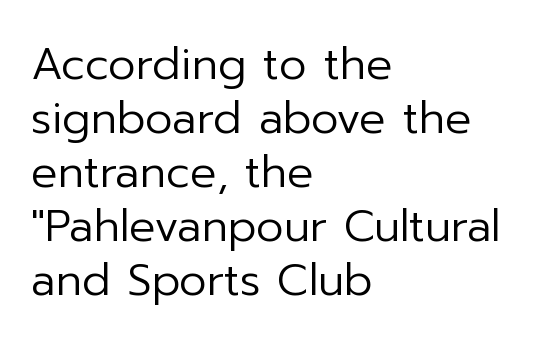
{"serif": "no", "italic": "no", "bold": "no", "weight": "regular", "width": "normal", "stroke_contrast": "low", "x_height": "medium", "monospaced": "no", "underline": "no", "align": "left", "line_spacing_ratio": 1.23, "letter_spacing": "normal", "letter_spacing_em": 0.0, "glyph_px": 44}
